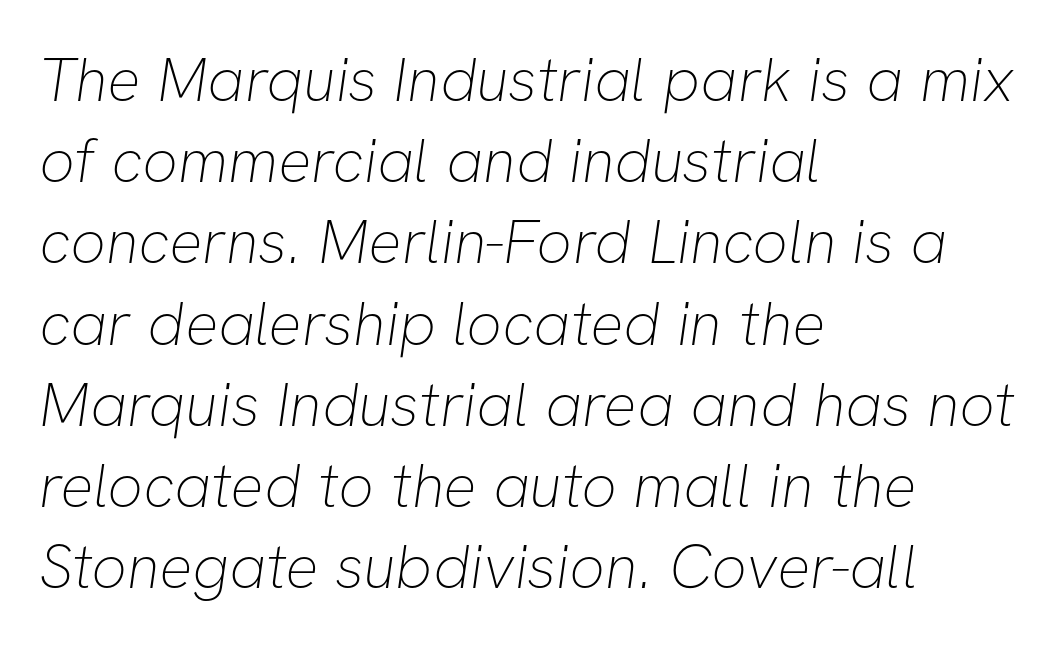
{"serif": "no", "bold": "no", "weight": "thin", "width": "normal", "stroke_contrast": "low", "x_height": "medium", "monospaced": "no", "underline": "no", "align": "left", "line_spacing": "normal", "line_spacing_ratio": 1.31, "letter_spacing": "normal", "letter_spacing_em": 0.0, "glyph_px": 62}
